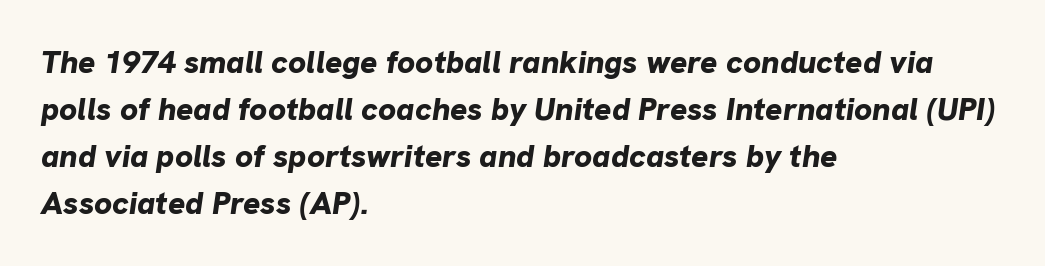
{"italic": "yes", "lean": "right", "slant_degrees": 8, "bold": "yes", "weight": "bold", "width": "normal", "stroke_contrast": "low", "x_height": "medium", "monospaced": "no", "underline": "no", "align": "left", "line_spacing": "normal", "line_spacing_ratio": 1.47, "letter_spacing": "normal", "letter_spacing_em": 0.0, "glyph_px": 32}
